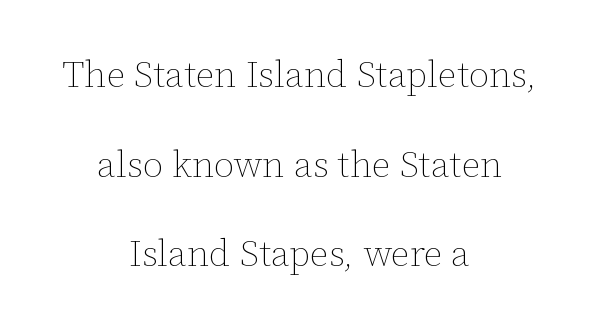
The image shows 37 px thin type, upright; set centered, loose line spacing (2.42x), normal letter spacing, not underlined; low stroke contrast and a medium x-height.
